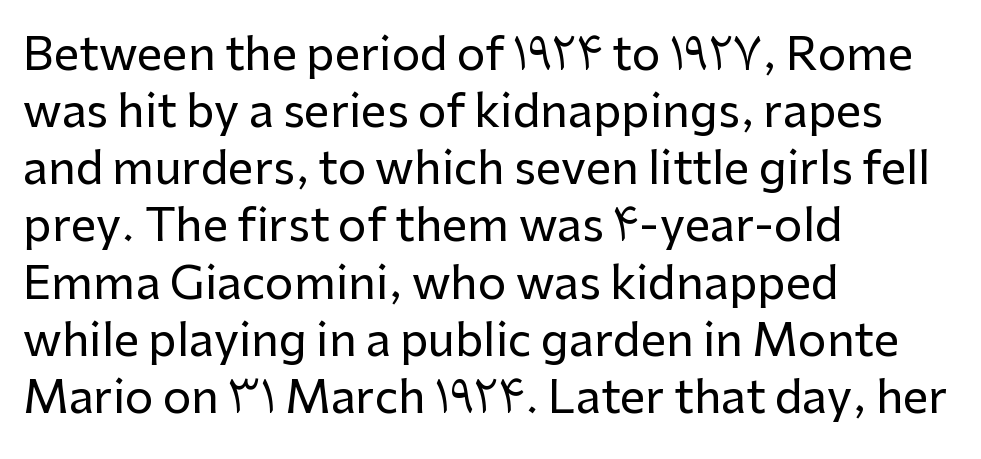
Spacing verdict: proportional, widths tailored to each character. In terms of leading, this rendering sits right in the middle. The letters stand upright; this is a roman face. This rendering features lettering with no underline. Where is the straight margin? On the left.
